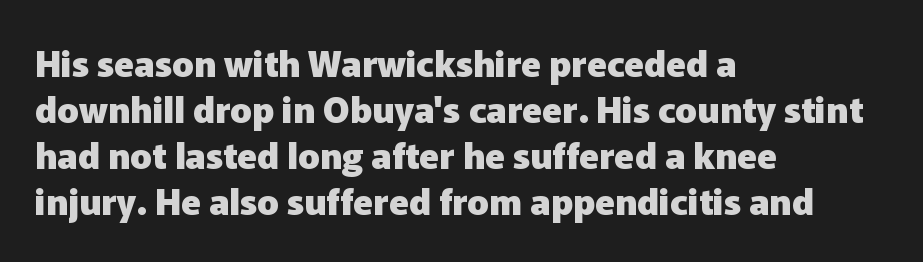
The image shows 36 px heavy sans-serif type, upright; set left-aligned, normal line spacing (1.28x), normal letter spacing, not underlined; low stroke contrast and a medium x-height.
